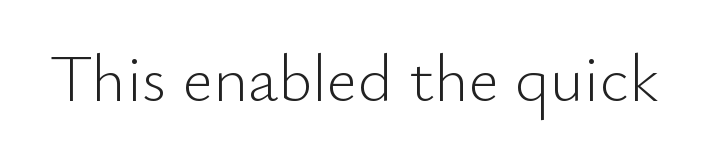
The image shows 66 px light sans-serif type, upright; set normal letter spacing, not underlined; low stroke contrast and a small x-height.
